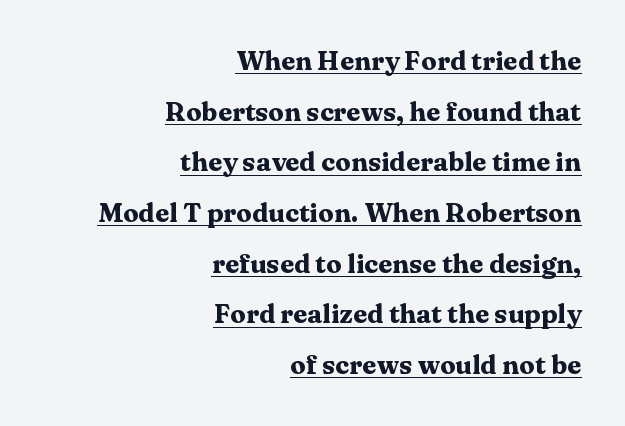
The image shows 26 px bold type, upright; set right-aligned, loose line spacing (1.95x), normal letter spacing, underlined.
